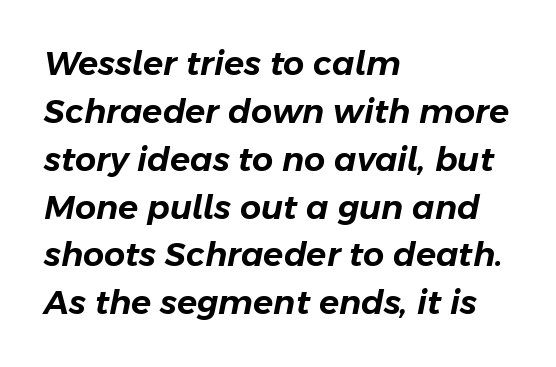
{"italic": "yes", "lean": "right", "slant_degrees": 11, "width": "normal", "stroke_contrast": "low", "x_height": "medium", "monospaced": "no", "underline": "no", "align": "left", "line_spacing": "normal", "line_spacing_ratio": 1.45, "letter_spacing": "normal", "letter_spacing_em": 0.0, "glyph_px": 33}
